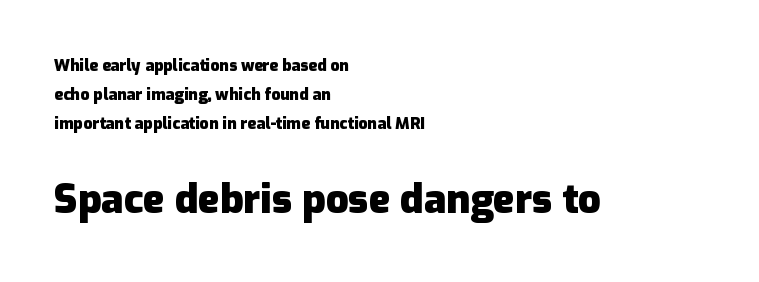
Q: Is the text bold? A: Yes.
Q: Is the text italic (slanted)? A: No, it is upright.
Q: Is the typeface a serif or a sans-serif typeface? A: Sans-serif.
Q: Is the text underlined? A: No.
Q: How is the paragraph aligned? A: Left-aligned.
Q: Is the spacing between letters normal or unusually wide? A: Normal.
Q: Which block of text is set in a larger size, the first (top) or the second (bottom)? A: The second (bottom) one.
Q: Width (condensed, normal, or wide)? A: Normal.
Q: Stroke contrast? A: Low.
Q: x-height? A: Medium.
Q: Monospaced? A: No.
